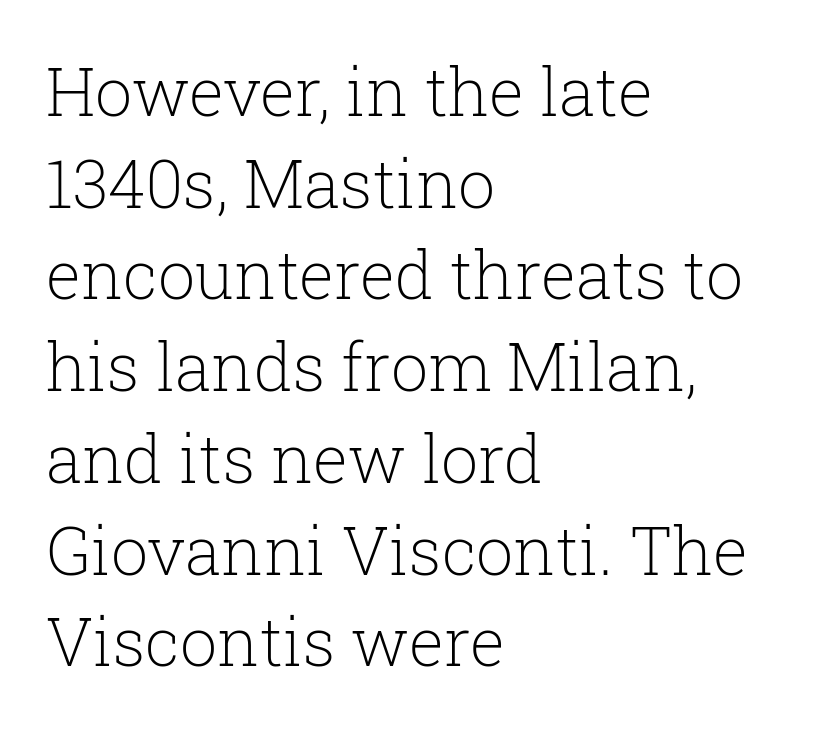
The image shows 66 px light serif type, upright; set left-aligned, normal line spacing (1.39x), normal letter spacing, not underlined; low stroke contrast and a medium x-height.
